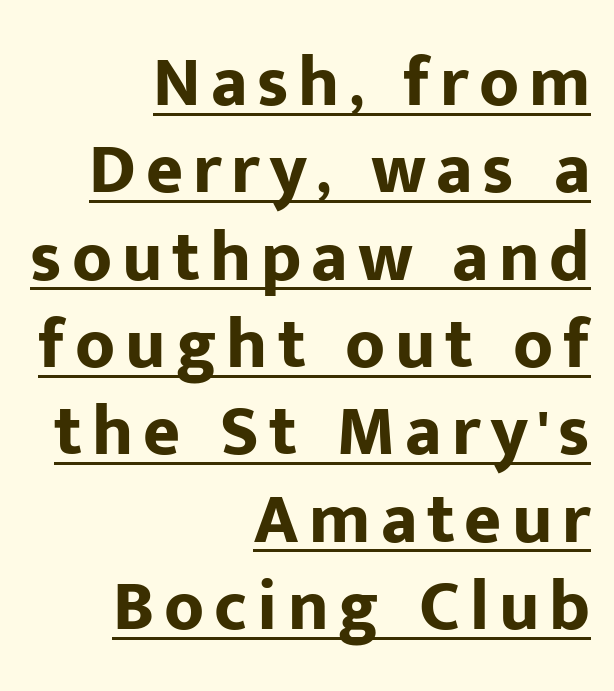
The image shows 71 px bold sans-serif type, upright; set right-aligned, line spacing 1.23x, underlined; low stroke contrast and a medium x-height.
